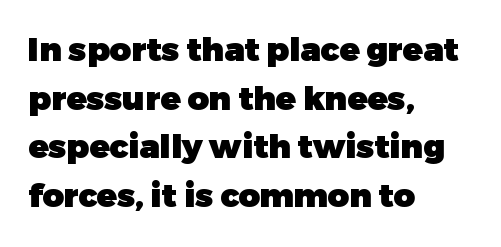
{"serif": "no", "italic": "no", "bold": "yes", "weight": "heavy", "width": "normal", "stroke_contrast": "low", "x_height": "medium", "monospaced": "no", "underline": "no", "align": "left", "line_spacing": "normal", "line_spacing_ratio": 1.47, "letter_spacing": "normal", "letter_spacing_em": 0.0, "glyph_px": 33}
